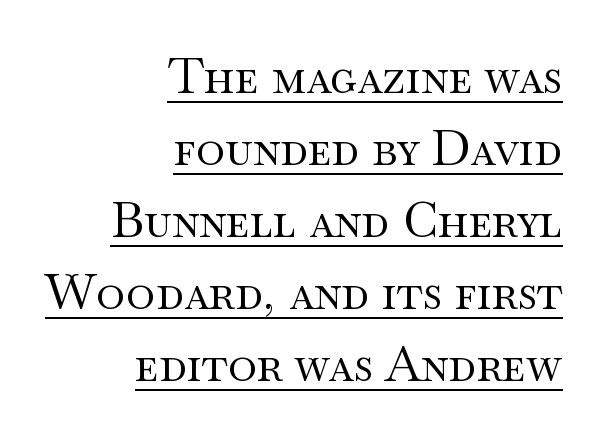
Here the glyphs are tracked normally, forming tight word shapes. Think of a printed novel: that variable character pitch is what you see here. The rendering anchors every line to the right-hand side. A typesetter would label this face a serif. Compared with a typical body face, this is equally light or lighter still.
